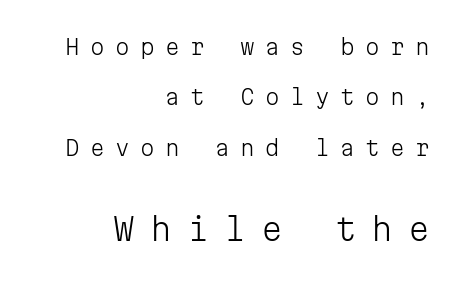
Q: Is the text bold? A: No.
Q: Is the text italic (slanted)? A: No, it is upright.
Q: Is the typeface a serif or a sans-serif typeface? A: Sans-serif.
Q: Is the text underlined? A: No.
Q: How is the paragraph aligned? A: Right-aligned.
Q: Is the spacing between letters normal or unusually wide? A: Unusually wide.
Q: Is the spacing between lines tight, normal or loose? A: Loose.
Q: Which block of text is set in a larger size, the first (top) or the second (bottom)? A: The second (bottom) one.
Q: Width (condensed, normal, or wide)? A: Normal.
Q: Stroke contrast? A: Low.
Q: x-height? A: Medium.
Q: Monospaced? A: Yes.
